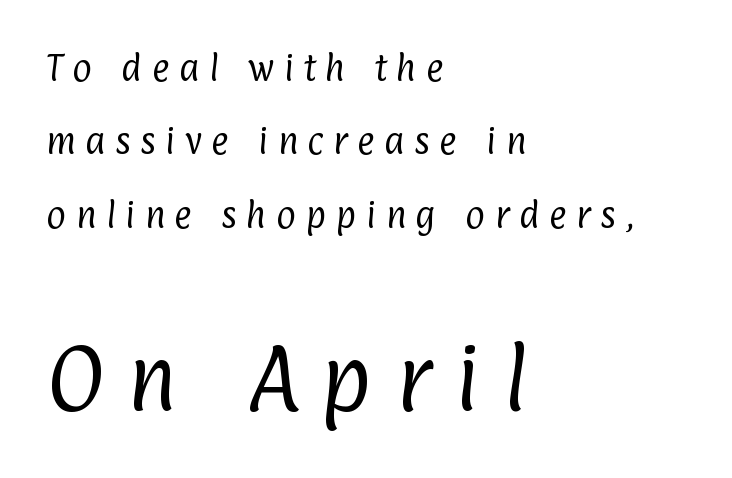
{"serif": "no", "bold": "no", "weight": "regular", "width": "condensed", "stroke_contrast": "low", "x_height": "medium", "monospaced": "no", "underline": "no", "align": "left", "line_spacing": "loose", "line_spacing_ratio": 2.45, "letter_spacing": "wide", "letter_spacing_em": 0.32, "larger_block": "second", "size_ratio": 2.47, "glyph_px": 74}
